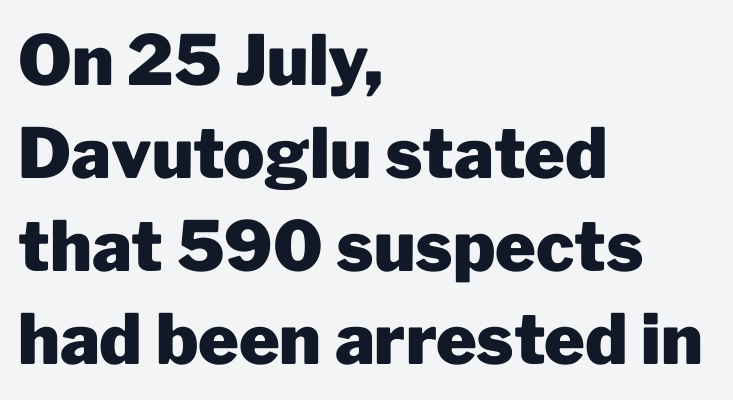
The image shows 69 px heavy sans-serif type, upright; set left-aligned, normal line spacing (1.35x), normal letter spacing, not underlined; low stroke contrast and a medium x-height.
